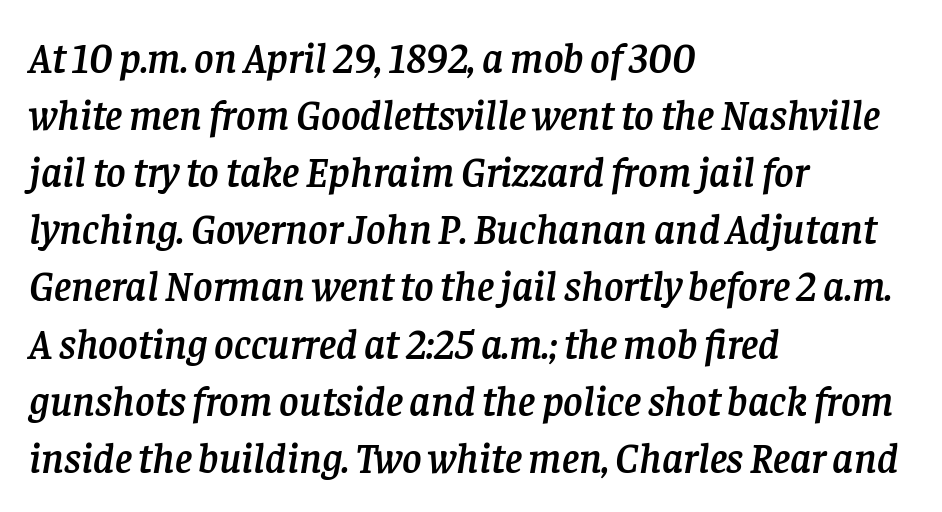
Q: Is the text italic (slanted)? A: Yes, it leans right by about 8 degrees.
Q: Is the typeface a serif or a sans-serif typeface? A: Serif.
Q: Is the text underlined? A: No.
Q: How is the paragraph aligned? A: Left-aligned.
Q: Is the spacing between letters normal or unusually wide? A: Normal.
Q: Is the spacing between lines tight, normal or loose? A: Normal.
Q: Width (condensed, normal, or wide)? A: Normal.
Q: Stroke contrast? A: Low.
Q: x-height? A: Large.
Q: Monospaced? A: No.
